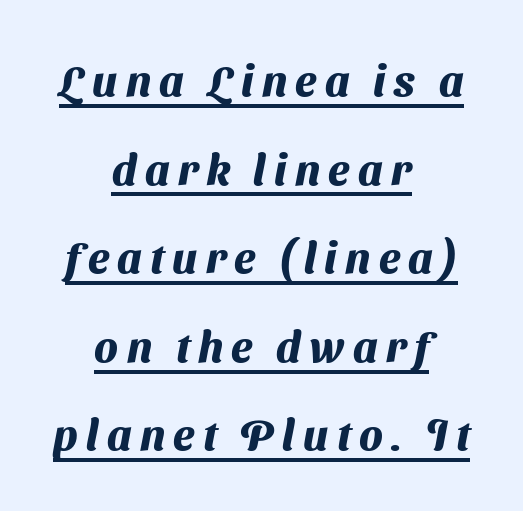
Q: Is the text bold? A: Yes.
Q: Is the typeface a serif or a sans-serif typeface? A: Sans-serif.
Q: Is the text underlined? A: Yes.
Q: How is the paragraph aligned? A: Centered.
Q: Is the spacing between lines tight, normal or loose? A: Loose.
Q: Width (condensed, normal, or wide)? A: Normal.
Q: Stroke contrast? A: Medium.
Q: x-height? A: Medium.
Q: Monospaced? A: No.
